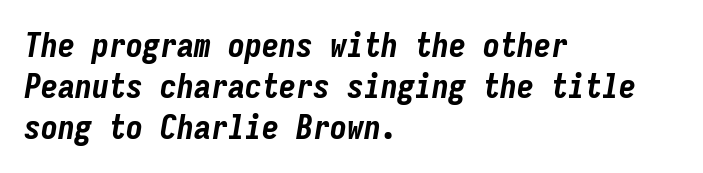
{"italic": "yes", "lean": "right", "slant_degrees": 9, "bold": "yes", "weight": "bold", "width": "condensed", "stroke_contrast": "low", "x_height": "medium", "monospaced": "yes", "underline": "no", "align": "left", "line_spacing_ratio": 1.2, "letter_spacing": "normal", "letter_spacing_em": 0.0, "glyph_px": 34}
